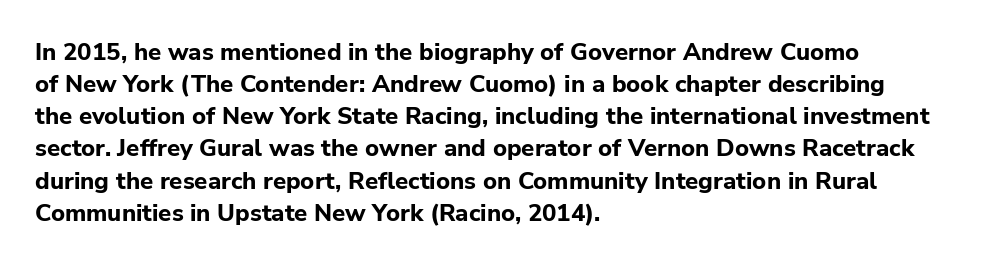
Q: Is the text bold? A: Yes.
Q: Is the text italic (slanted)? A: No, it is upright.
Q: Is the text underlined? A: No.
Q: How is the paragraph aligned? A: Left-aligned.
Q: Is the spacing between letters normal or unusually wide? A: Normal.
Q: Is the spacing between lines tight, normal or loose? A: Normal.
